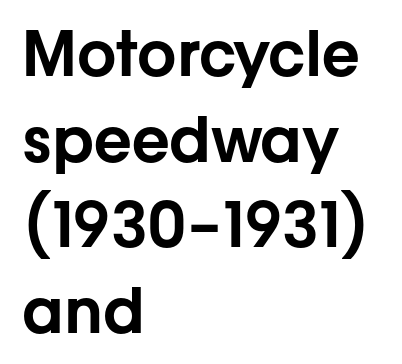
The image shows 62 px sans-serif type, upright; set left-aligned, normal line spacing (1.38x), normal letter spacing, not underlined; low stroke contrast and a medium x-height.
